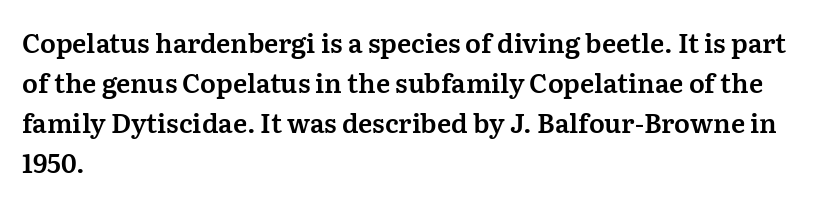
Descender tails drop into unmarked territory. Each word holds together tightly as a unit, with standard inter-letter gaps. Style check: upright. A student would call this left alignment; a typographer would say flush left, rag right. If you measured baseline to baseline, you'd find a middling distance.
